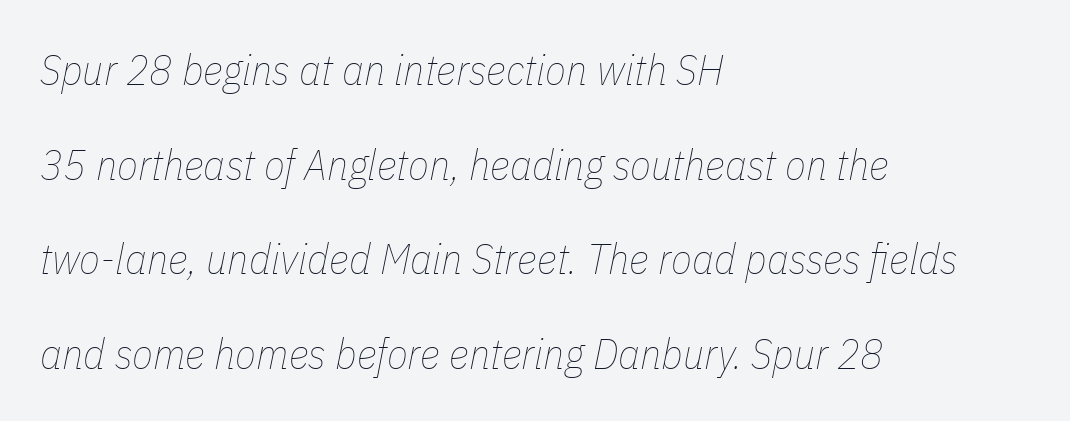
The image shows 43 px thin, condensed type, italic (leaning right); set left-aligned, loose line spacing (2.2x), normal letter spacing, not underlined; low stroke contrast and a medium x-height.
